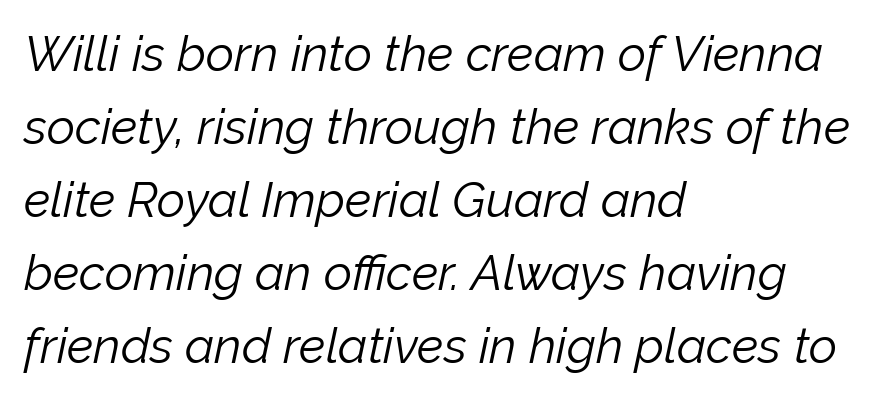
The image shows 49 px light type, italic (leaning right); set left-aligned, normal line spacing (1.49x), normal letter spacing, not underlined; low stroke contrast and a medium x-height.
